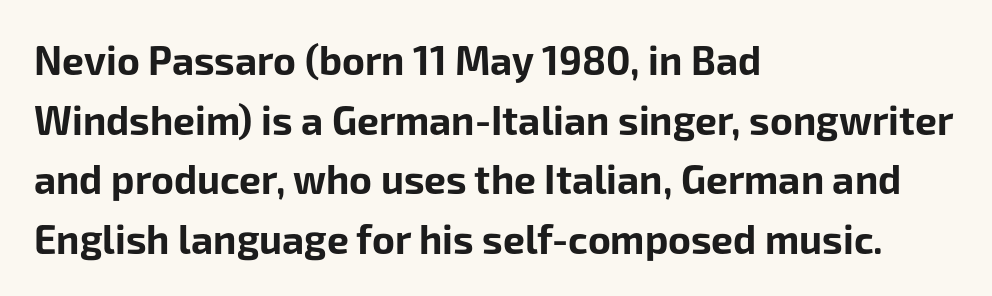
The image shows 39 px bold sans-serif type, upright; set left-aligned, normal line spacing (1.53x), normal letter spacing, not underlined; low stroke contrast and a medium x-height.
